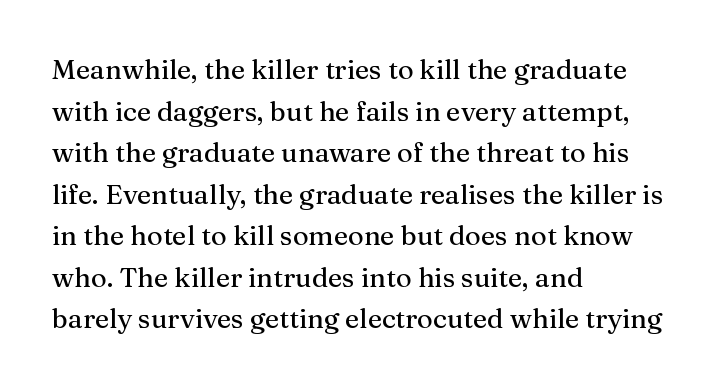
A typesetter would call this zero additional tracking. Line beginnings align vertically; line endings do not. The leading is moderate, giving the passage an even texture. No italicization has been applied; the sample stays upright. This rendering features lettering with no underline.
